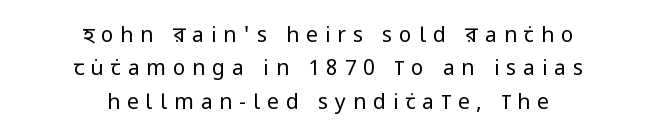
Q: Is the text bold? A: No.
Q: Is the text italic (slanted)? A: No, it is upright.
Q: Is the text underlined? A: No.
Q: How is the paragraph aligned? A: Centered.
Q: Is the spacing between letters normal or unusually wide? A: Unusually wide.
Q: Is the spacing between lines tight, normal or loose? A: Normal.
